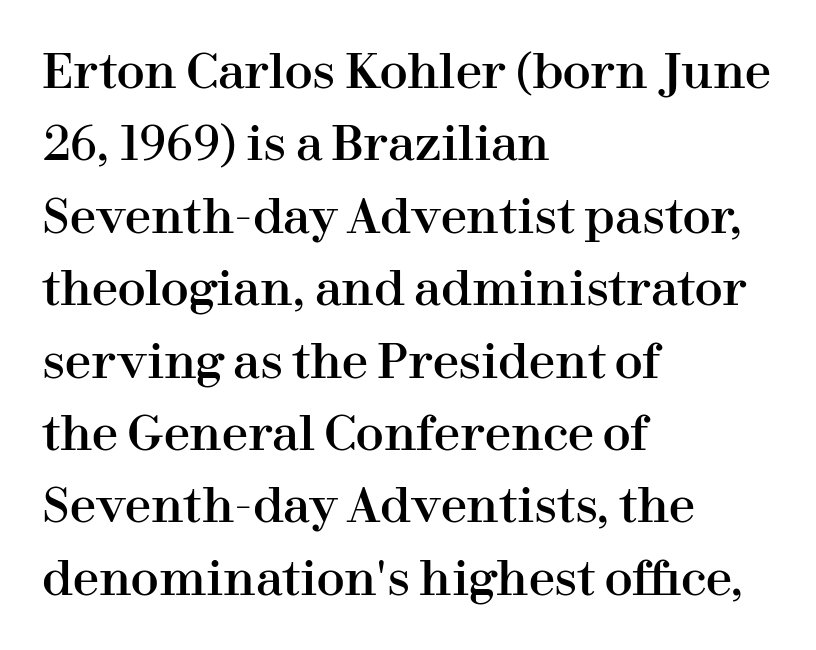
{"serif": "yes", "italic": "no", "width": "normal", "stroke_contrast": "high", "x_height": "medium", "monospaced": "no", "underline": "no", "align": "left", "line_spacing": "normal", "line_spacing_ratio": 1.54, "letter_spacing": "normal", "letter_spacing_em": 0.0, "glyph_px": 47}
